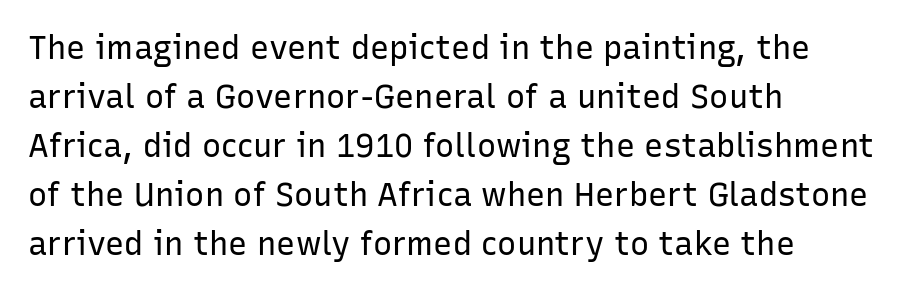
{"serif": "no", "italic": "no", "bold": "no", "weight": "regular", "width": "normal", "stroke_contrast": "low", "x_height": "medium", "monospaced": "no", "underline": "no", "align": "left", "line_spacing": "normal", "line_spacing_ratio": 1.53, "letter_spacing": "normal", "letter_spacing_em": 0.0, "glyph_px": 32}
